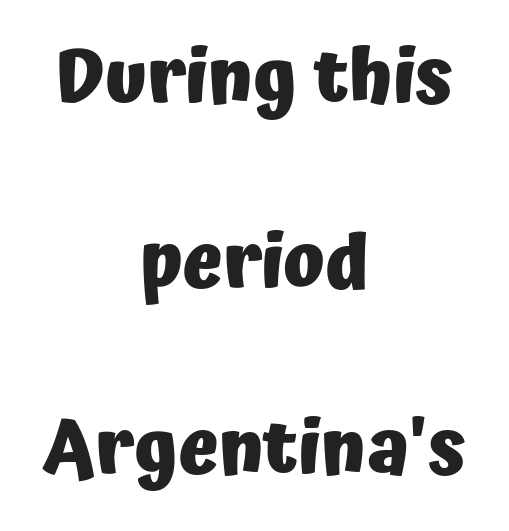
The image shows 76 px heavy sans-serif type, upright; set centered, loose line spacing (2.44x), normal letter spacing, not underlined; low stroke contrast and a medium x-height.
